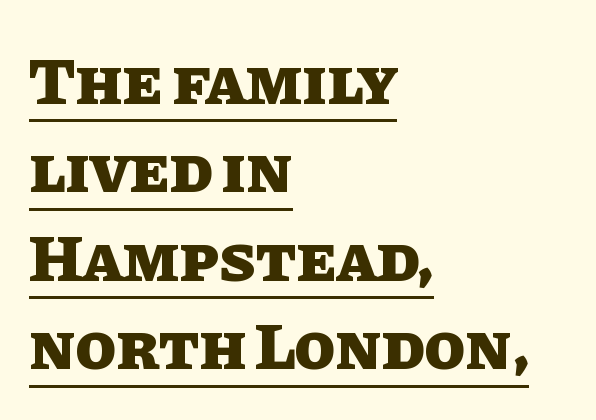
The image shows 67 px heavy type, upright; set left-aligned, normal line spacing (1.32x), normal letter spacing, underlined; low stroke contrast and a large x-height.
